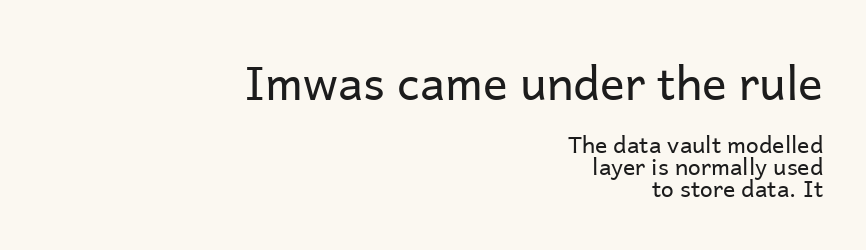
The image shows 46 px regular-weight sans-serif type, upright; set right-aligned, tight line spacing (0.96x), normal letter spacing, not underlined; the first (top) block is 2.0x larger; low stroke contrast and a medium x-height.
